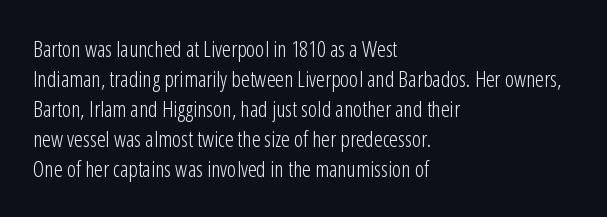
Reading down the column, the eye jumps a familiar distance to each next line. Left-aligned paragraph, ragged on the right. Check under the words: just untouched page. Nope, not italic — everything's standing straight.
